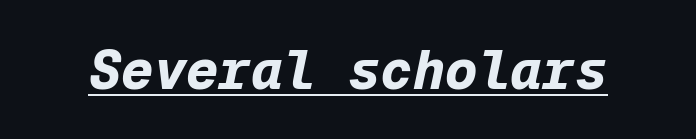
{"italic": "yes", "lean": "right", "slant_degrees": 12, "bold": "yes", "weight": "bold", "width": "normal", "stroke_contrast": "low", "x_height": "medium", "monospaced": "yes", "underline": "yes", "letter_spacing": "normal", "letter_spacing_em": 0.0, "glyph_px": 54}
